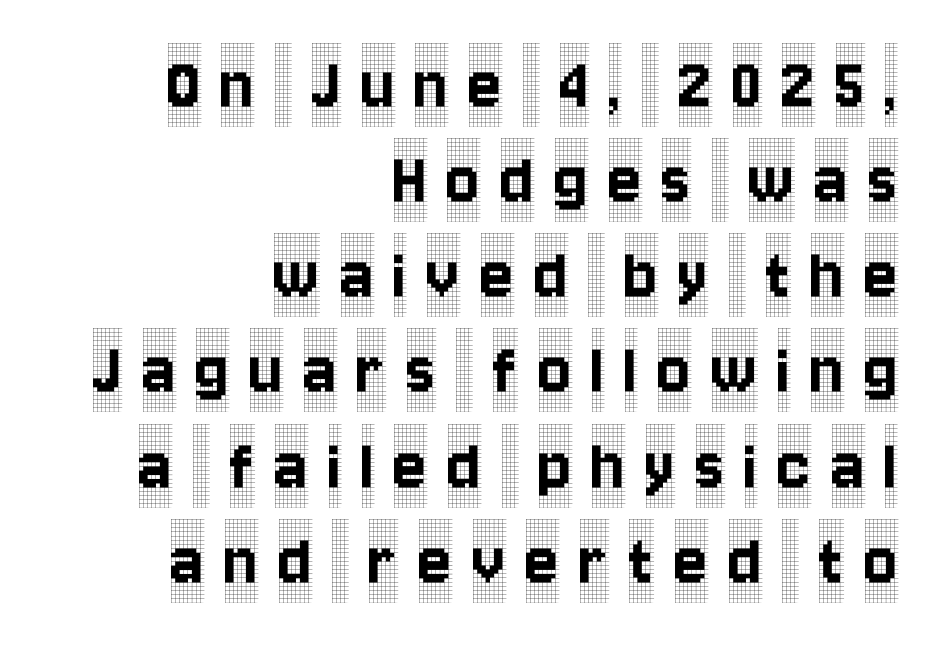
{"serif": "yes", "italic": "no", "width": "condensed", "x_height": "large", "monospaced": "no", "underline": "no", "align": "right", "line_spacing_ratio": 1.22, "letter_spacing": "wide", "letter_spacing_em": 0.26, "glyph_px": 78}
